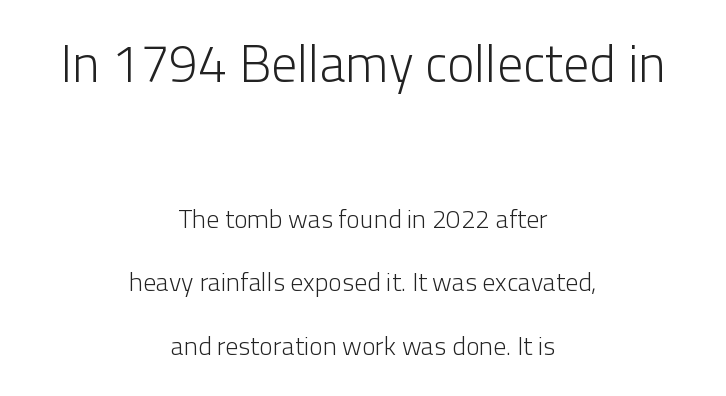
The image shows 52 px light sans-serif type, upright; set centered, loose line spacing (2.46x), normal letter spacing, not underlined; the first (top) block is 2.0x larger; low stroke contrast and a medium x-height.
